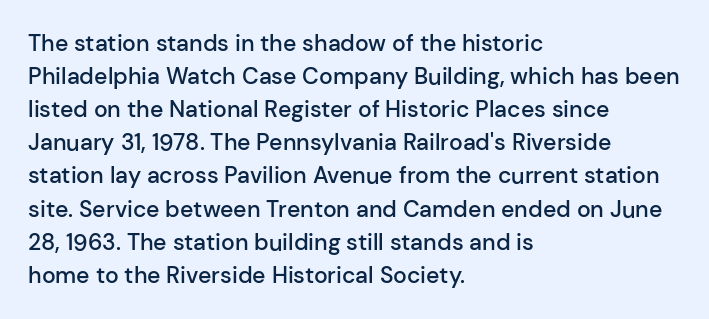
The image shows 23 px text type, upright; set left-aligned, normal line spacing (1.44x), normal letter spacing, not underlined.
